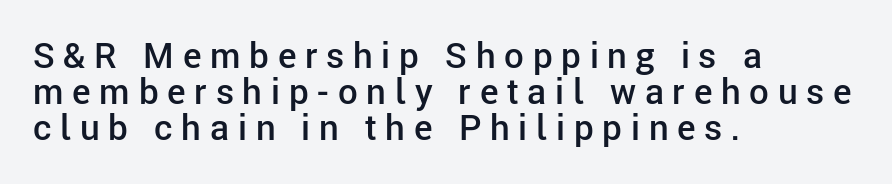
The image shows 35 px semibold sans-serif type, upright; set left-aligned, tight line spacing (1.03x), unusually wide letter spacing (+0.25 em), not underlined; low stroke contrast and a medium x-height.
